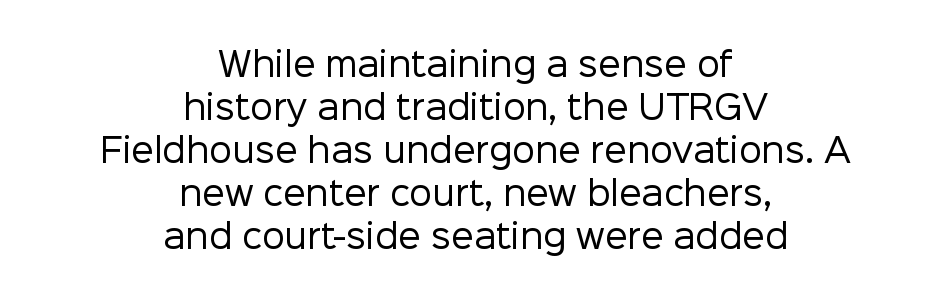
Q: Is the text bold? A: No.
Q: Is the text italic (slanted)? A: No, it is upright.
Q: Is the typeface a serif or a sans-serif typeface? A: Sans-serif.
Q: Is the text underlined? A: No.
Q: How is the paragraph aligned? A: Centered.
Q: Is the spacing between letters normal or unusually wide? A: Normal.
Q: Is the spacing between lines tight, normal or loose? A: Normal.
Q: Width (condensed, normal, or wide)? A: Normal.
Q: Stroke contrast? A: Low.
Q: x-height? A: Medium.
Q: Monospaced? A: No.
